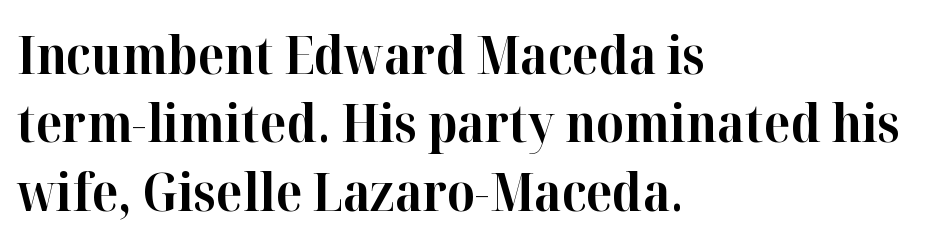
The image shows 53 px bold serif type, upright; set left-aligned, normal line spacing (1.29x), normal letter spacing, not underlined; high stroke contrast and a medium x-height.
